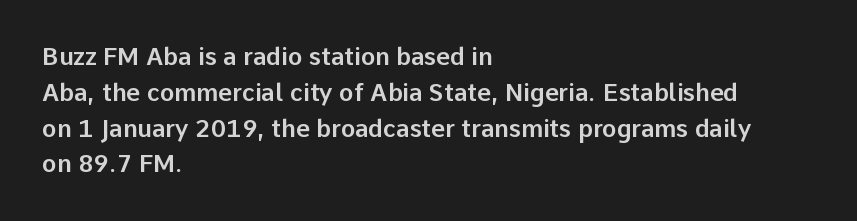
The image shows 24 px text type, upright; set left-aligned, normal line spacing (1.49x), normal letter spacing, not underlined.
